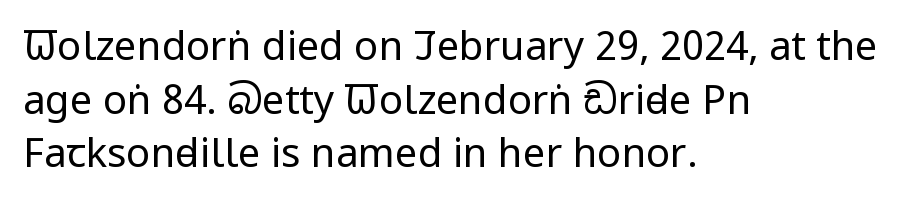
The image shows 40 px regular-weight, condensed sans-serif type, upright; set left-aligned, normal line spacing (1.34x), normal letter spacing, not underlined; low stroke contrast and a large x-height.
